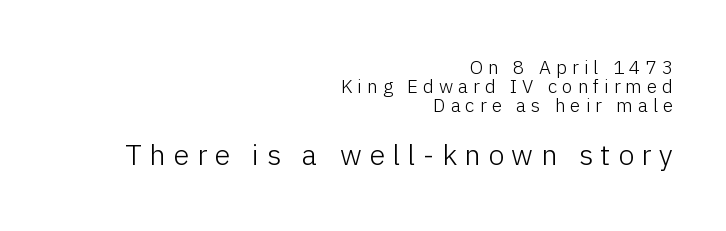
The image shows 29 px light sans-serif type, upright; set right-aligned, tight line spacing (0.99x), unusually wide letter spacing (+0.26 em), not underlined; the second (bottom) block is 1.53x larger; low stroke contrast and a medium x-height.
